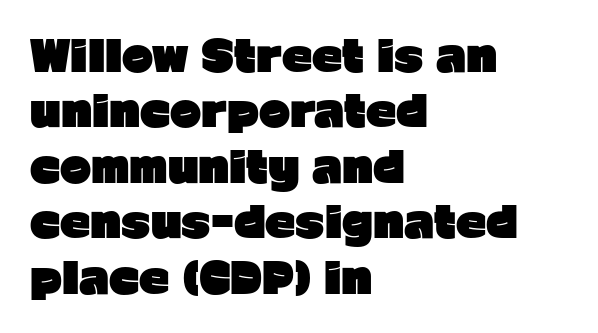
The image shows 42 px heavy sans-serif type, upright; set left-aligned, normal line spacing (1.32x), normal letter spacing, not underlined; low stroke contrast and a medium x-height.
